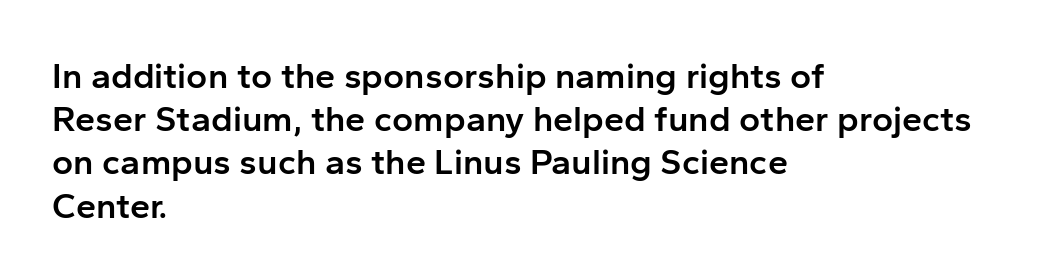
Q: Is the text bold? A: Semi-bold.
Q: Is the text italic (slanted)? A: No, it is upright.
Q: Is the typeface a serif or a sans-serif typeface? A: Sans-serif.
Q: Is the text underlined? A: No.
Q: How is the paragraph aligned? A: Left-aligned.
Q: Is the spacing between letters normal or unusually wide? A: Normal.
Q: Width (condensed, normal, or wide)? A: Normal.
Q: Stroke contrast? A: Low.
Q: x-height? A: Medium.
Q: Monospaced? A: No.
